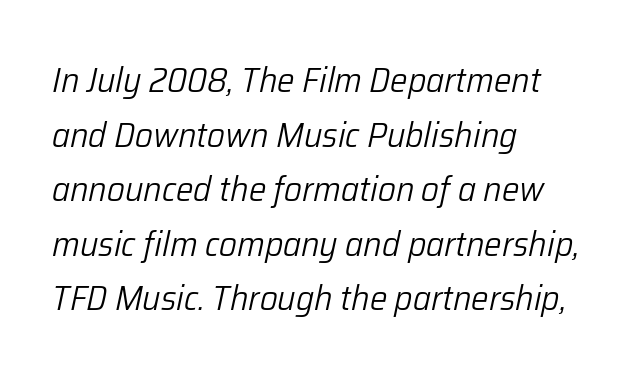
A typesetter would mark this as italic. One glance says typical: line gaps are just what's usual. Spacing between characters is what you'd get straight out of the box. The font sits on the lighter half of the weight spectrum, regular included.
